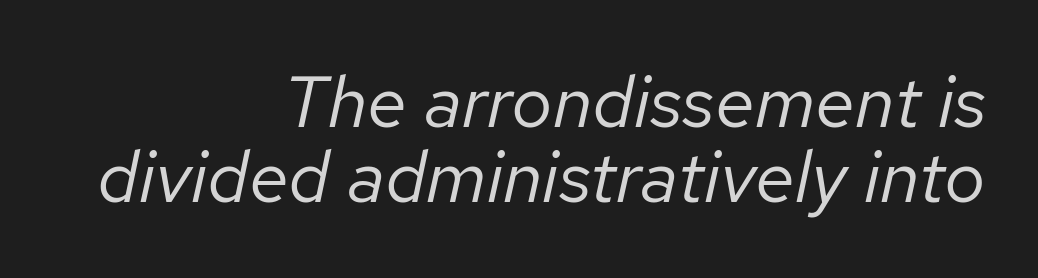
Q: Is the text bold? A: No.
Q: Is the text italic (slanted)? A: Yes, it leans right by about 12 degrees.
Q: Is the text underlined? A: No.
Q: How is the paragraph aligned? A: Right-aligned.
Q: Is the spacing between letters normal or unusually wide? A: Normal.
Q: Is the spacing between lines tight, normal or loose? A: Tight.
Q: Width (condensed, normal, or wide)? A: Normal.
Q: Stroke contrast? A: Low.
Q: x-height? A: Medium.
Q: Monospaced? A: No.
